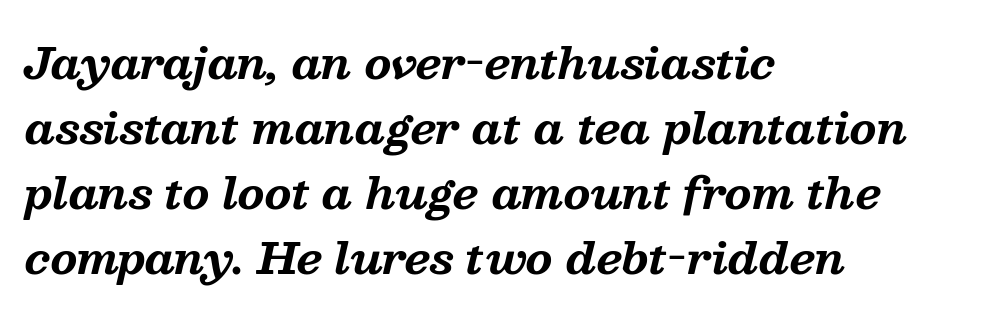
{"serif": "yes", "italic": "yes", "lean": "right", "slant_degrees": 13, "bold": "yes", "weight": "bold", "width": "normal", "stroke_contrast": "medium", "x_height": "medium", "monospaced": "no", "underline": "no", "align": "left", "line_spacing": "normal", "line_spacing_ratio": 1.51, "letter_spacing": "normal", "letter_spacing_em": 0.0, "glyph_px": 43}
